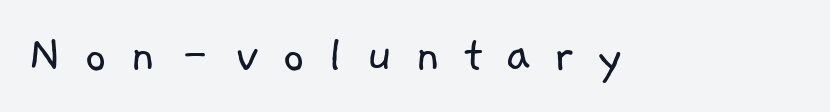
Q: Is the text bold? A: No.
Q: Is the typeface a serif or a sans-serif typeface? A: Sans-serif.
Q: Is the text underlined? A: No.
Q: Is the spacing between letters normal or unusually wide? A: Unusually wide.
Q: Width (condensed, normal, or wide)? A: Normal.
Q: Stroke contrast? A: Low.
Q: x-height? A: Medium.
Q: Monospaced? A: No.
